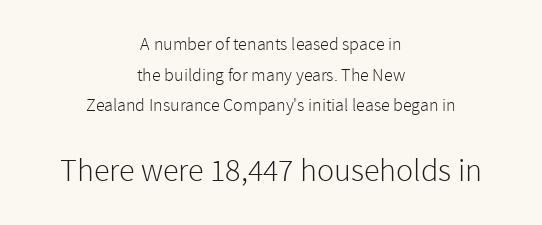
The image shows 32 px light sans-serif type, upright; set centered, normal line spacing (1.7x), normal letter spacing, not underlined; the second (bottom) block is 1.78x larger; low stroke contrast and a medium x-height.
